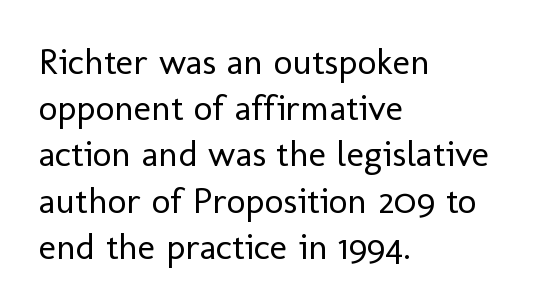
Leading matches the norm, producing a regular column. The area under the type is left untouched. Short and long lines alike share a common starting point at left. Ascenders rise straight up at ninety degrees. This sample uses plain, unmodified letter spacing. This rendering employs a face without finishing strokes, i.e., a sans-serif.
